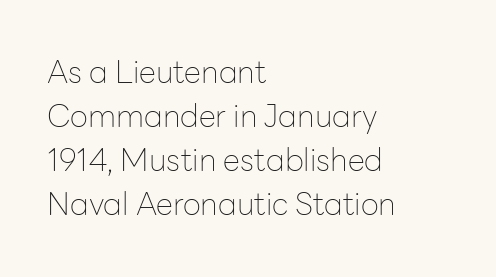
The letters carry no serifs — their stems end cleanly without finishing strokes. Glance below the letters and you will spot only blank space. Is the stroke heavy? The answer is a plain regular-or-lighter. Posture: straight, roman, zero tilt. Words appear dense and cohesive because spacing is normal. Normally led — the rows are evenly, conventionally spaced.
